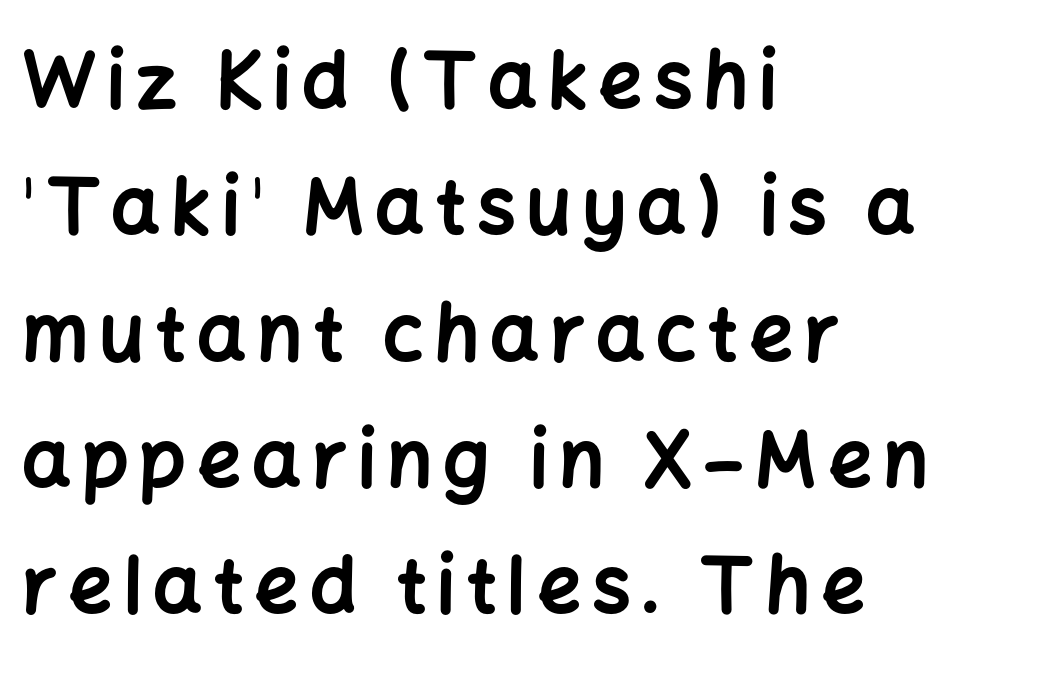
Letterform terminals end flat and unadorned throughout the passage. Chunky letters — that's bold for sure. Ordinary non-slanted type is in use. Here the designer chose a conventional face with non-uniform glyph widths.
